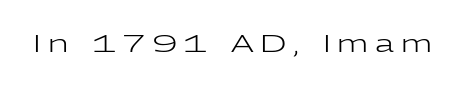
Lines of text with bare space underneath. The weight would be labelled regular, book, light, or lighter still. Do the letters lean? They stand straight. Observe the wide spacing: letters keep a clear distance from each other.
